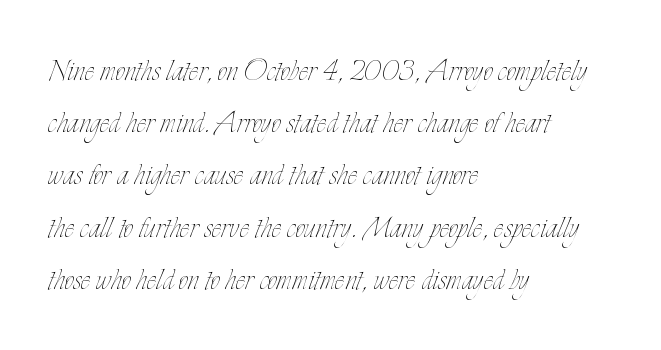
The face used here is proportionally spaced, like ordinary book or web type. Letters have the restrained weight of plain body copy at most. Beneath every word, the page is bare. The leading is moderate, giving the passage an even texture. Horizontally, the lines are justified to the leading edge only.
